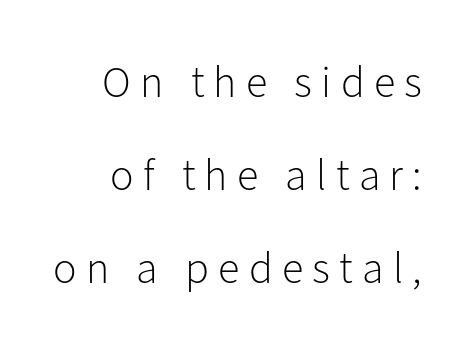
{"serif": "no", "italic": "no", "bold": "no", "weight": "light", "width": "normal", "stroke_contrast": "low", "x_height": "medium", "monospaced": "no", "underline": "no", "line_spacing": "loose", "line_spacing_ratio": 2.11, "letter_spacing": "wide", "letter_spacing_em": 0.21, "glyph_px": 44}
